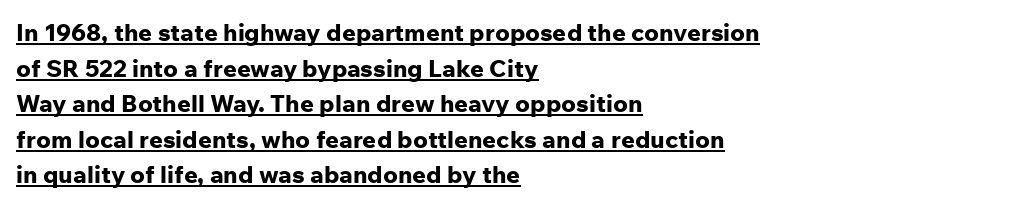
Q: Is the text bold? A: Yes.
Q: Is the text italic (slanted)? A: No, it is upright.
Q: Is the text underlined? A: Yes.
Q: How is the paragraph aligned? A: Left-aligned.
Q: Is the spacing between letters normal or unusually wide? A: Normal.
Q: Is the spacing between lines tight, normal or loose? A: Normal.
